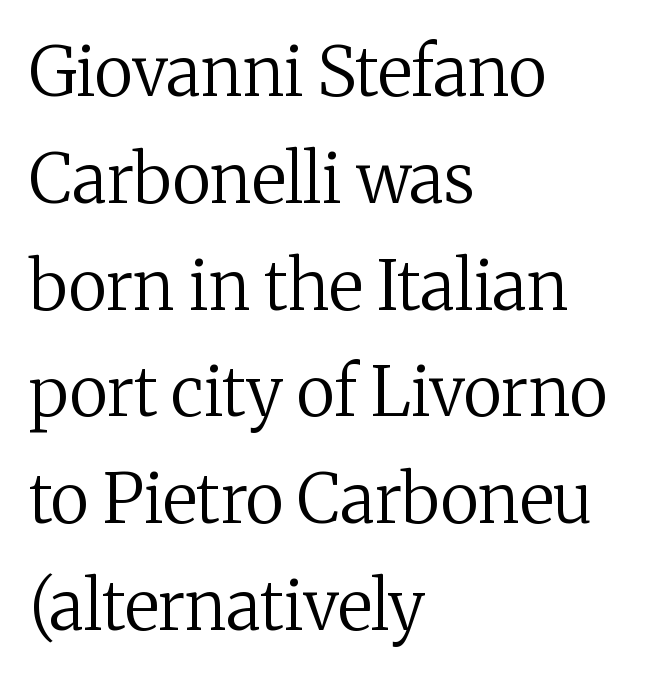
The image shows 68 px regular-weight serif type, upright; set left-aligned, normal line spacing (1.57x), normal letter spacing, not underlined; medium stroke contrast and a medium x-height.
